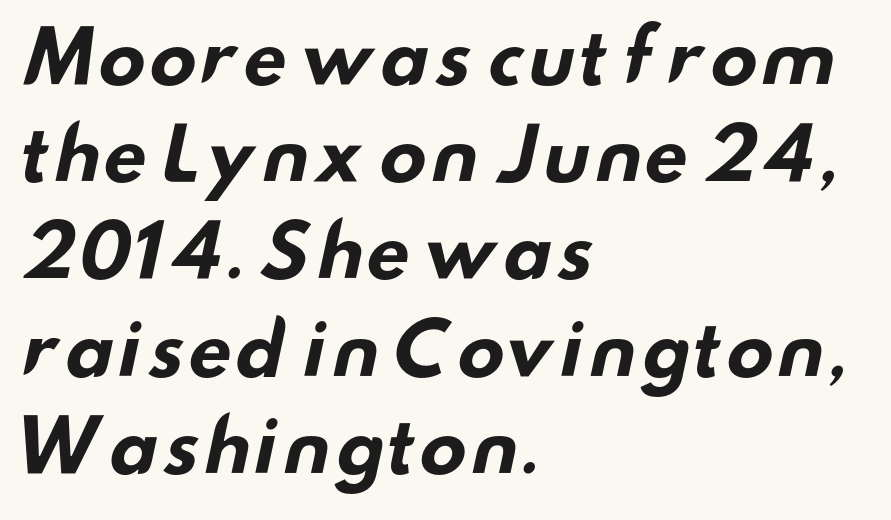
{"serif": "no", "bold": "yes", "weight": "bold", "width": "wide", "stroke_contrast": "low", "x_height": "small", "monospaced": "no", "underline": "no", "align": "left", "line_spacing": "normal", "line_spacing_ratio": 1.35, "letter_spacing": "normal", "letter_spacing_em": 0.0, "glyph_px": 72}
